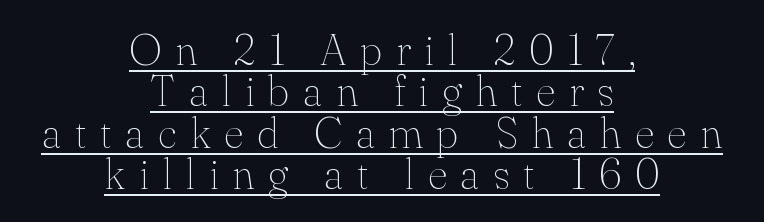
Q: Is the text bold? A: No.
Q: Is the text italic (slanted)? A: No, it is upright.
Q: Is the typeface a serif or a sans-serif typeface? A: Serif.
Q: Is the text underlined? A: Yes.
Q: How is the paragraph aligned? A: Centered.
Q: Is the spacing between letters normal or unusually wide? A: Unusually wide.
Q: Is the spacing between lines tight, normal or loose? A: Tight.
Q: Width (condensed, normal, or wide)? A: Normal.
Q: Stroke contrast? A: Medium.
Q: x-height? A: Small.
Q: Monospaced? A: No.
